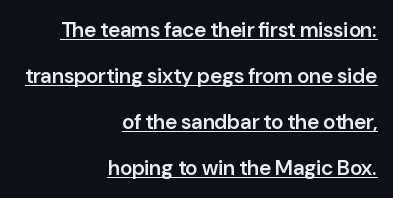
{"italic": "no", "bold": "semi", "underline": "yes", "align": "right", "line_spacing": "loose", "line_spacing_ratio": 2.19, "letter_spacing": "normal", "letter_spacing_em": 0.0, "glyph_px": 21}
